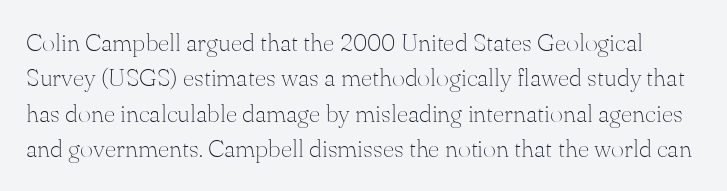
Q: Is the text bold? A: No.
Q: Is the text italic (slanted)? A: No, it is upright.
Q: Is the text underlined? A: No.
Q: Is the spacing between letters normal or unusually wide? A: Normal.
Q: Is the spacing between lines tight, normal or loose? A: Normal.
